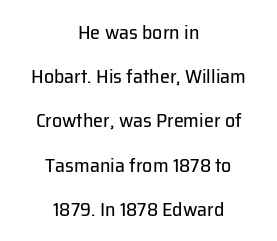
{"italic": "no", "bold": "no", "underline": "no", "align": "center", "line_spacing": "loose", "line_spacing_ratio": 2.21, "letter_spacing": "normal", "letter_spacing_em": 0.0, "glyph_px": 20}
